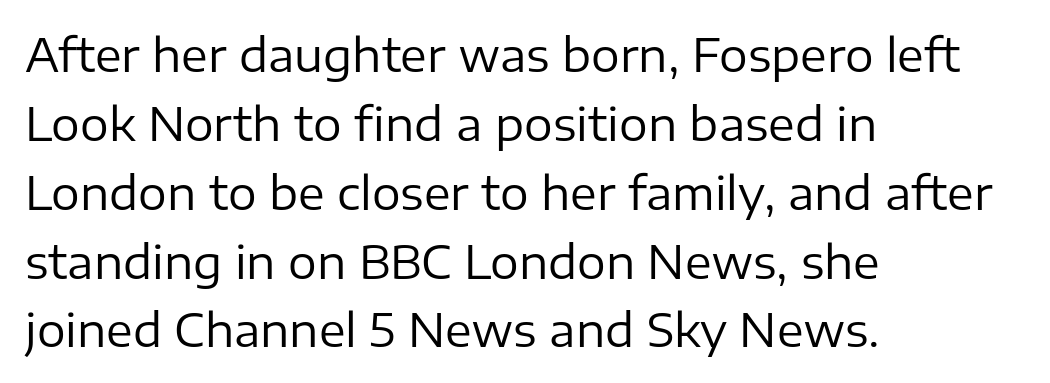
Q: Is the text bold? A: No.
Q: Is the text italic (slanted)? A: No, it is upright.
Q: Is the typeface a serif or a sans-serif typeface? A: Sans-serif.
Q: Is the text underlined? A: No.
Q: How is the paragraph aligned? A: Left-aligned.
Q: Is the spacing between letters normal or unusually wide? A: Normal.
Q: Is the spacing between lines tight, normal or loose? A: Normal.
Q: Width (condensed, normal, or wide)? A: Normal.
Q: Stroke contrast? A: Low.
Q: x-height? A: Medium.
Q: Monospaced? A: No.
